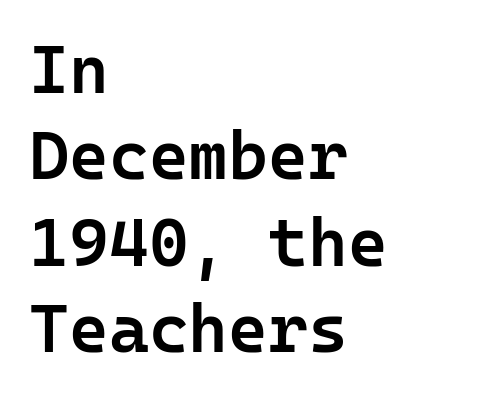
{"serif": "no", "italic": "no", "bold": "semi", "weight": "semibold", "width": "normal", "stroke_contrast": "low", "x_height": "medium", "monospaced": "yes", "underline": "no", "align": "left", "line_spacing": "normal", "line_spacing_ratio": 1.27, "letter_spacing": "normal", "letter_spacing_em": 0.0, "glyph_px": 68}
